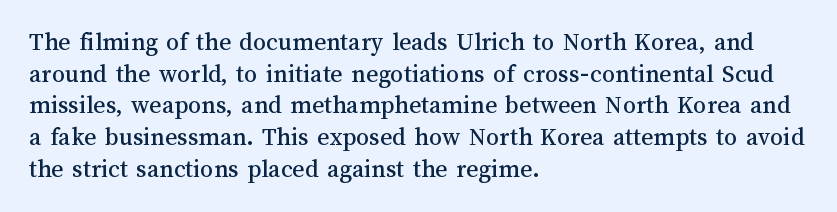
Q: Is the text italic (slanted)? A: No, it is upright.
Q: Is the text underlined? A: No.
Q: How is the paragraph aligned? A: Left-aligned.
Q: Is the spacing between letters normal or unusually wide? A: Normal.
